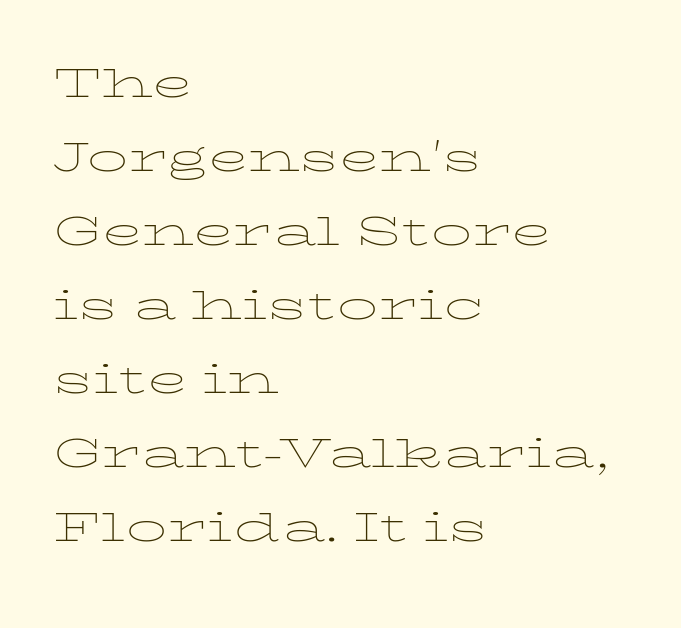
Q: Is the text bold? A: No.
Q: Is the text italic (slanted)? A: No, it is upright.
Q: Is the text underlined? A: No.
Q: How is the paragraph aligned? A: Left-aligned.
Q: Is the spacing between letters normal or unusually wide? A: Normal.
Q: Is the spacing between lines tight, normal or loose? A: Normal.
Q: Width (condensed, normal, or wide)? A: Wide.
Q: Stroke contrast? A: Low.
Q: x-height? A: Medium.
Q: Monospaced? A: No.
